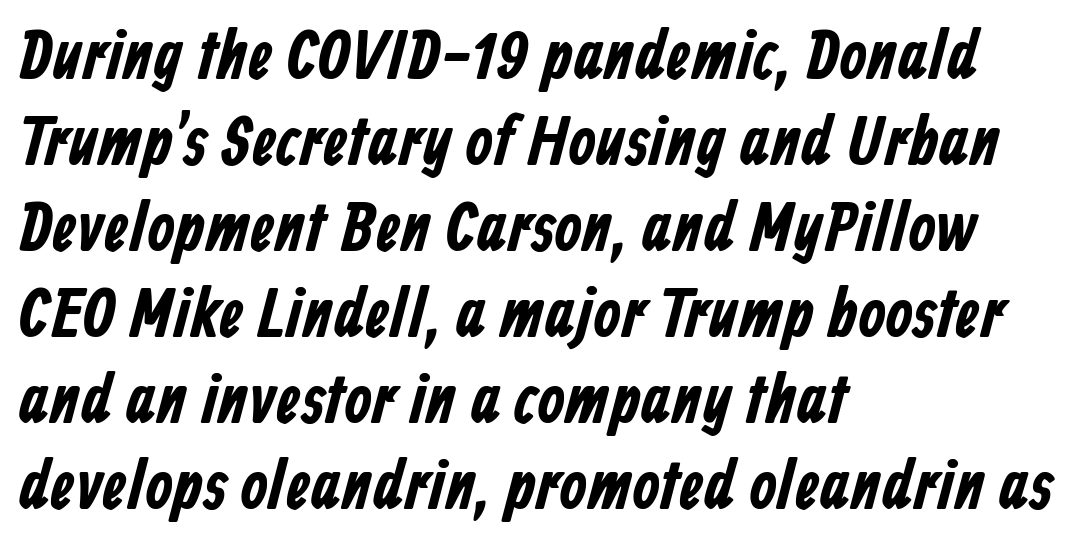
{"serif": "no", "width": "condensed", "stroke_contrast": "low", "x_height": "medium", "monospaced": "no", "underline": "no", "align": "left", "line_spacing_ratio": 1.23, "letter_spacing": "normal", "letter_spacing_em": 0.0, "glyph_px": 70}
